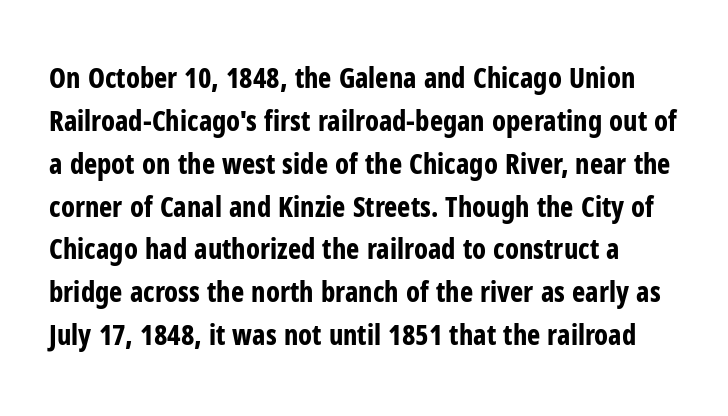
Is this a fixed-width face? No — the glyphs have proportional, varying widths. The words here are not underlined. Each new line begins a customary step beneath the previous one. The font family rendered here belongs to the sans-serif group.
